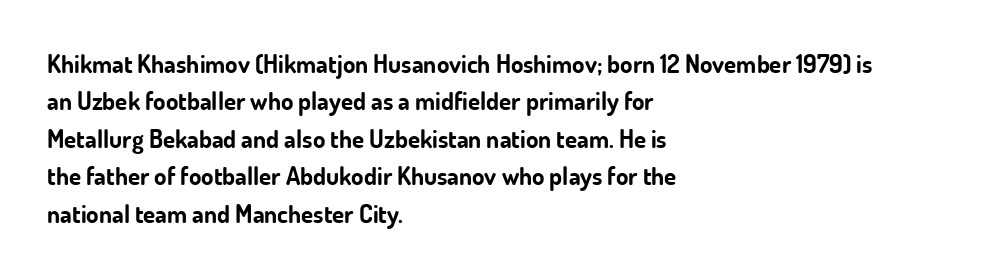
{"italic": "no", "bold": "yes", "underline": "no", "align": "left", "line_spacing": "normal", "line_spacing_ratio": 1.5, "letter_spacing": "normal", "letter_spacing_em": 0.0, "glyph_px": 25}
